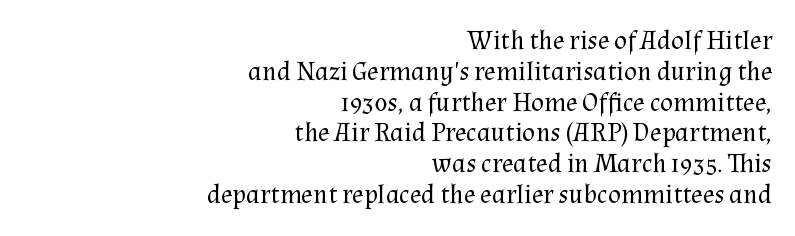
Does the leading feel generous? Not at all — it's pinched. Stroke thickness stays within the range of a standard reading face or lighter. Posture: vertical. No extra tracking has been applied to these lines.
